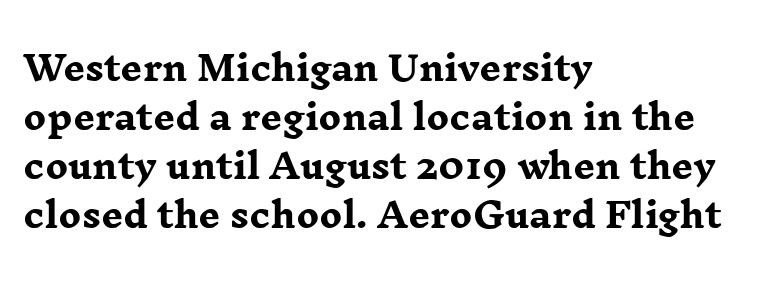
The image shows 34 px heavy, wide serif type, upright; set left-aligned, normal line spacing (1.44x), normal letter spacing, not underlined; low stroke contrast and a medium x-height.
